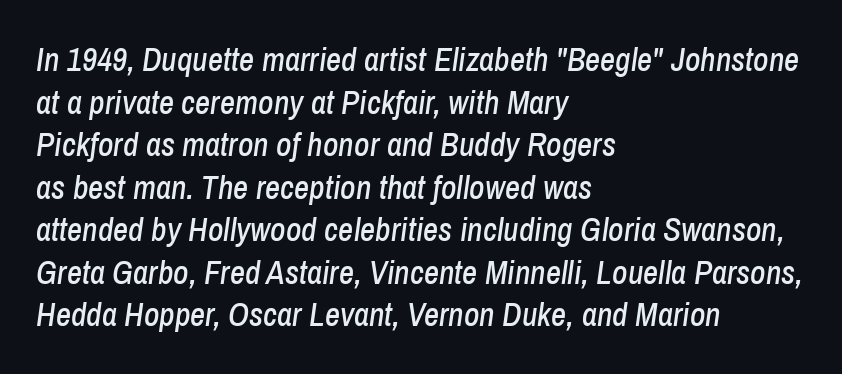
{"italic": "yes", "lean": "right", "slant_degrees": 8, "width": "condensed", "stroke_contrast": "low", "x_height": "medium", "monospaced": "no", "underline": "no", "align": "left", "line_spacing": "normal", "line_spacing_ratio": 1.29, "letter_spacing": "normal", "letter_spacing_em": 0.0, "glyph_px": 33}
